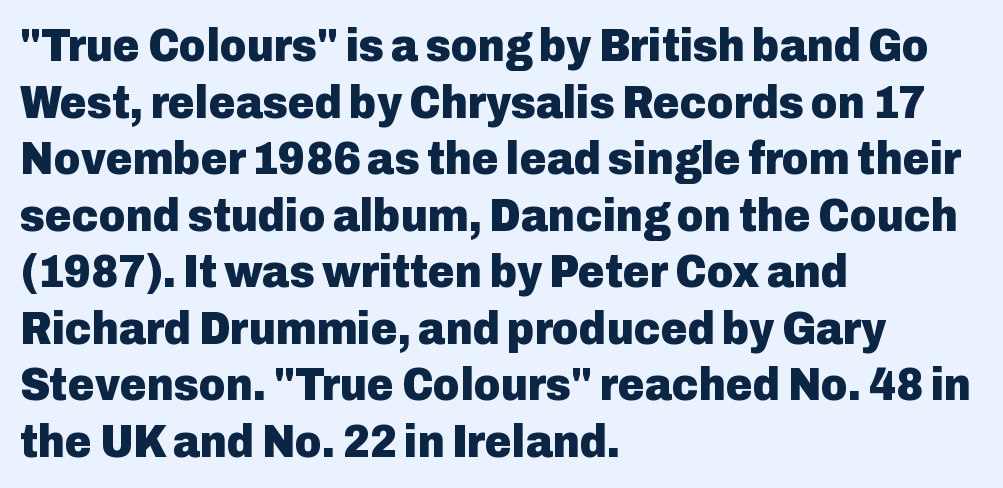
Q: Is the text bold? A: Yes.
Q: Is the text italic (slanted)? A: No, it is upright.
Q: Is the typeface a serif or a sans-serif typeface? A: Sans-serif.
Q: Is the text underlined? A: No.
Q: How is the paragraph aligned? A: Left-aligned.
Q: Is the spacing between letters normal or unusually wide? A: Normal.
Q: Width (condensed, normal, or wide)? A: Normal.
Q: Stroke contrast? A: Low.
Q: x-height? A: Medium.
Q: Monospaced? A: No.
